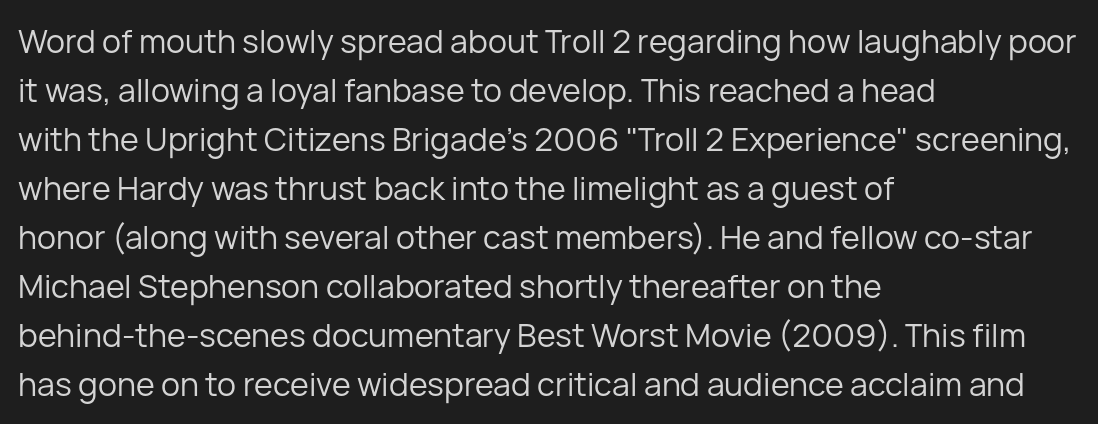
Q: Is the text bold? A: No.
Q: Is the text italic (slanted)? A: No, it is upright.
Q: Is the typeface a serif or a sans-serif typeface? A: Sans-serif.
Q: Is the text underlined? A: No.
Q: How is the paragraph aligned? A: Left-aligned.
Q: Is the spacing between letters normal or unusually wide? A: Normal.
Q: Is the spacing between lines tight, normal or loose? A: Normal.
Q: Width (condensed, normal, or wide)? A: Normal.
Q: Stroke contrast? A: Low.
Q: x-height? A: Medium.
Q: Monospaced? A: No.
